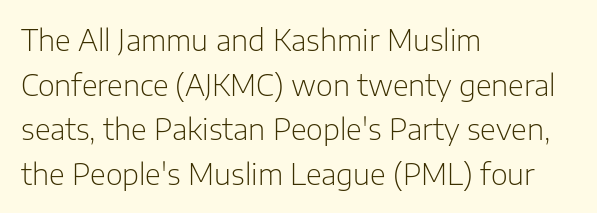
Q: Is the text bold? A: No.
Q: Is the text italic (slanted)? A: No, it is upright.
Q: Is the typeface a serif or a sans-serif typeface? A: Sans-serif.
Q: Is the text underlined? A: No.
Q: How is the paragraph aligned? A: Left-aligned.
Q: Is the spacing between letters normal or unusually wide? A: Normal.
Q: Is the spacing between lines tight, normal or loose? A: Normal.
Q: Width (condensed, normal, or wide)? A: Normal.
Q: Stroke contrast? A: Low.
Q: x-height? A: Medium.
Q: Monospaced? A: No.
